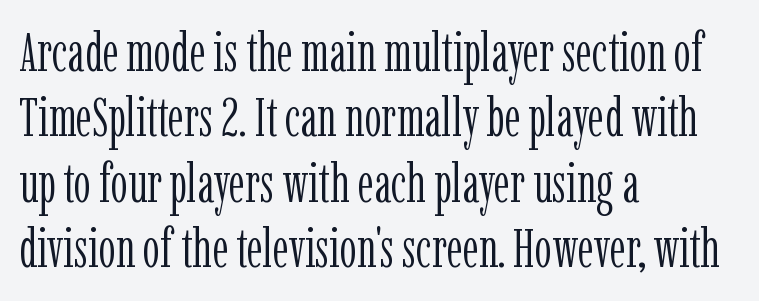
The image shows 54 px light, condensed serif type, upright; set left-aligned, line spacing 1.21x, normal letter spacing, not underlined; low stroke contrast and a medium x-height.
